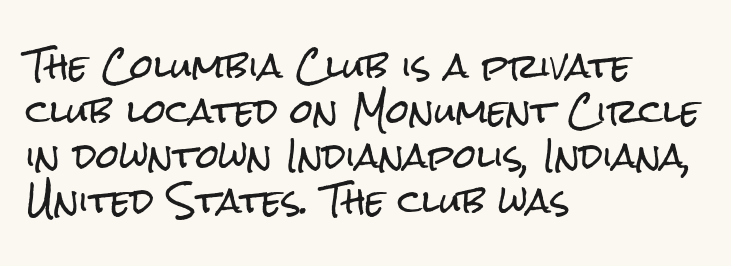
{"serif": "no", "italic": "no", "width": "condensed", "stroke_contrast": "low", "x_height": "medium", "monospaced": "no", "underline": "no", "align": "left", "line_spacing": "normal", "line_spacing_ratio": 1.36, "letter_spacing": "normal", "letter_spacing_em": 0.0, "glyph_px": 33}
